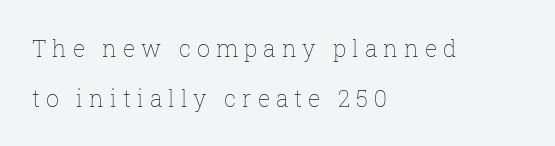
Q: Is the text bold? A: No.
Q: Is the text italic (slanted)? A: No, it is upright.
Q: Is the text underlined? A: No.
Q: How is the paragraph aligned? A: Left-aligned.
Q: Is the spacing between letters normal or unusually wide? A: Unusually wide.
Q: Is the spacing between lines tight, normal or loose? A: Loose.
